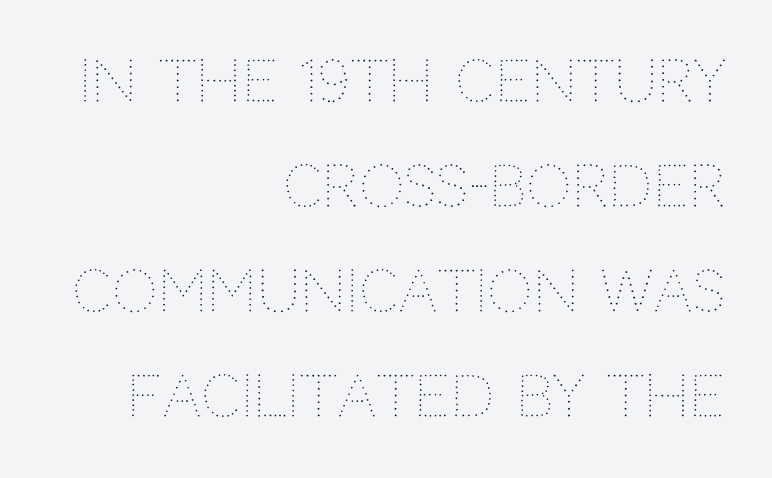
{"italic": "no", "bold": "no", "weight": "thin", "width": "normal", "stroke_contrast": "medium", "x_height": "large", "monospaced": "no", "underline": "no", "align": "right", "line_spacing_ratio": 1.84, "letter_spacing": "normal", "letter_spacing_em": 0.0, "glyph_px": 57}
